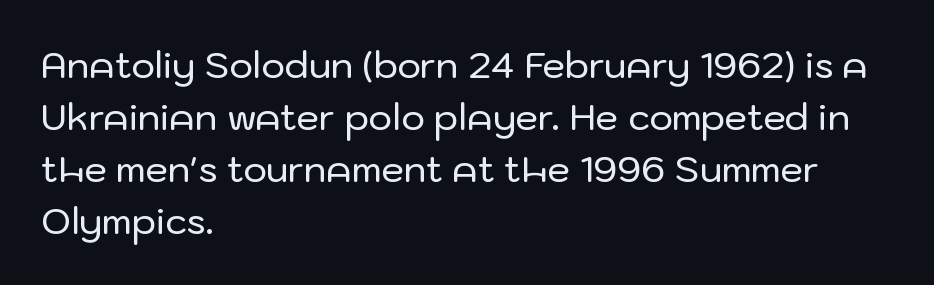
Line starts are locked; line ends wander. This is roman type, the default non-slanted kind. A typesetter would call this proportional, since set widths differ per character. The gaps between neighbouring characters are ordinary and unremarkable.
